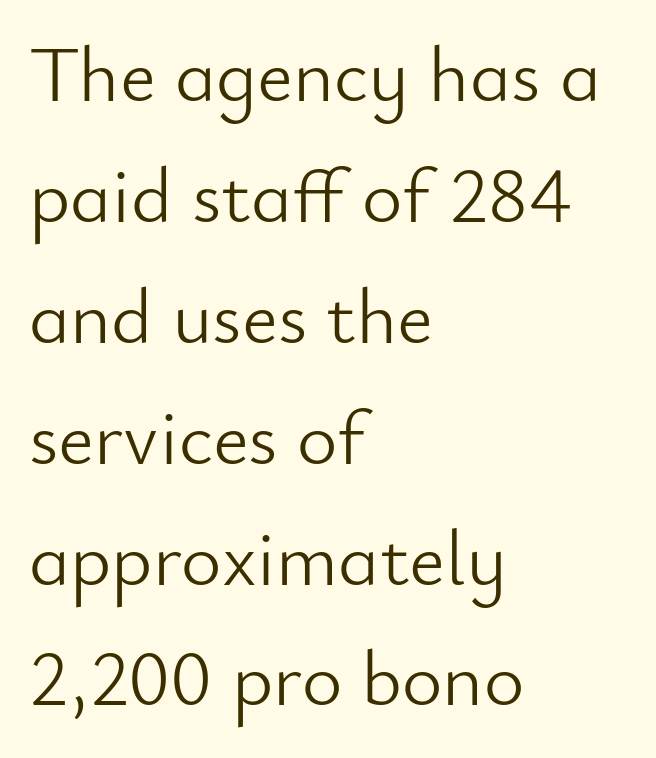
Notice how the stems are strictly vertical — no italics here. In terms of leading, this rendering sits right in the middle. Honestly, there is no underline to notice here at all. What kind of face is this? One without serifs — a sans. The weight would be labelled regular, book, light, or lighter still. You could call the tracking neutral — neither tight nor loose.
